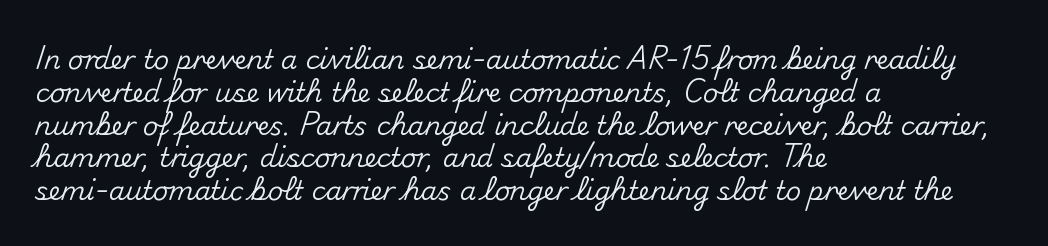
The image shows 26 px text type; set left-aligned, normal line spacing (1.26x), normal letter spacing, not underlined.
